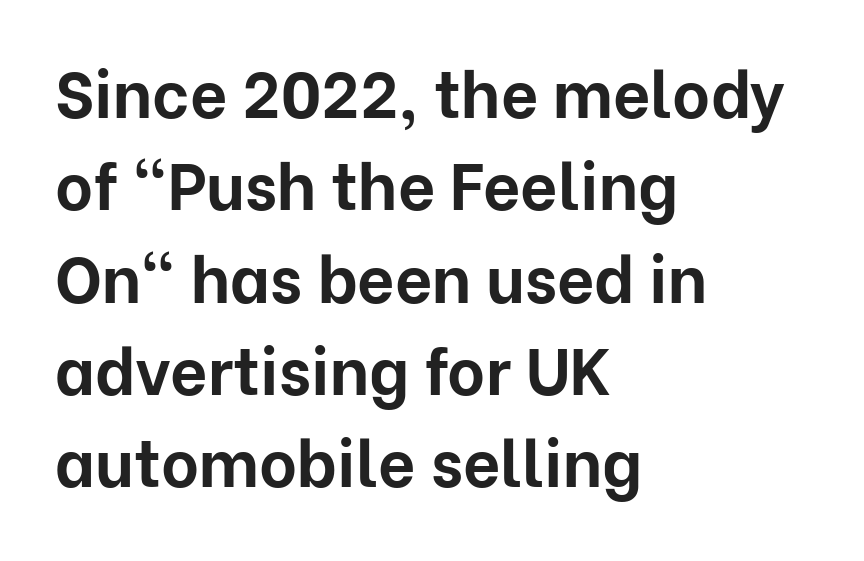
The image shows 65 px bold sans-serif type, upright; set left-aligned, normal line spacing (1.42x), normal letter spacing, not underlined; low stroke contrast and a medium x-height.
